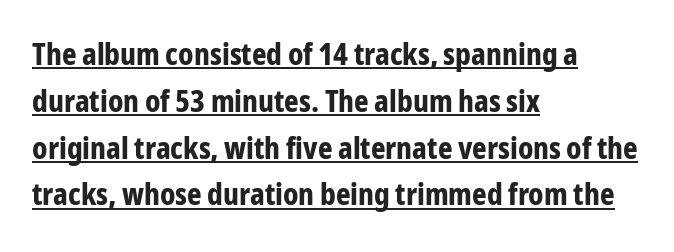
{"serif": "no", "italic": "no", "bold": "yes", "weight": "bold", "width": "condensed", "stroke_contrast": "low", "x_height": "medium", "monospaced": "no", "underline": "yes", "align": "left", "line_spacing": "normal", "line_spacing_ratio": 1.51, "letter_spacing": "normal", "letter_spacing_em": 0.0, "glyph_px": 31}
